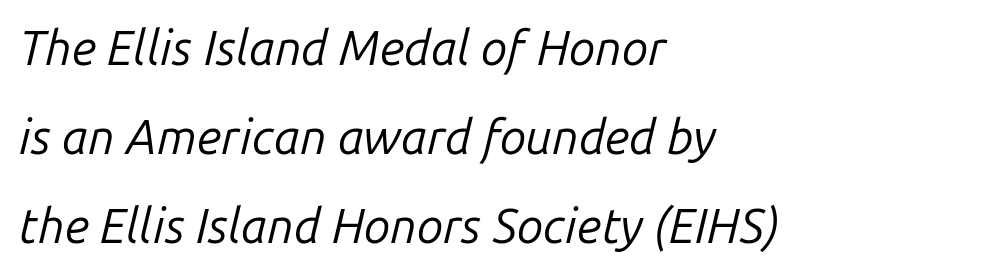
{"italic": "yes", "lean": "right", "slant_degrees": 14, "bold": "no", "weight": "regular", "width": "normal", "stroke_contrast": "low", "x_height": "medium", "monospaced": "no", "underline": "no", "align": "left", "line_spacing_ratio": 1.85, "letter_spacing": "normal", "letter_spacing_em": 0.0, "glyph_px": 48}
